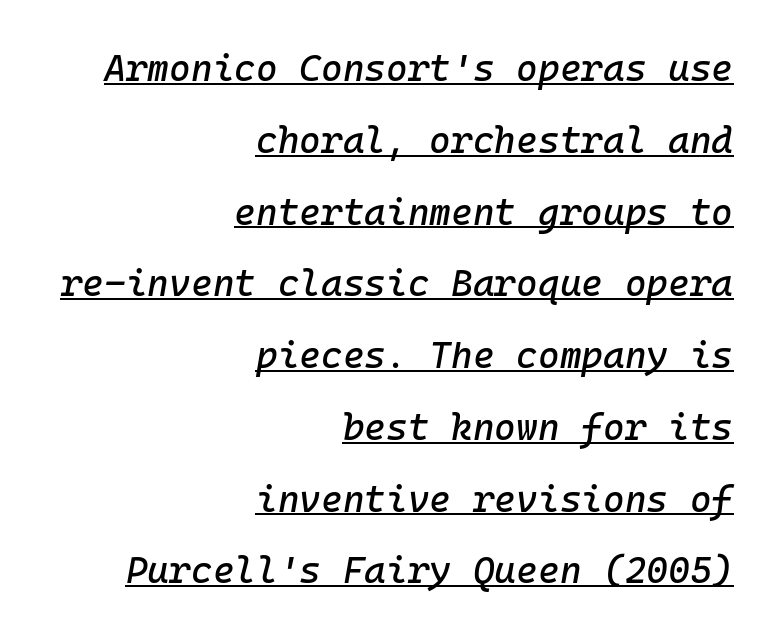
These lines stack with their right ends in a neat column. In terms of leading, this rendering errs on the spacious side. Does a line run under the words? Yes, clearly. These lines are rendered in a fixed-pitch font.
